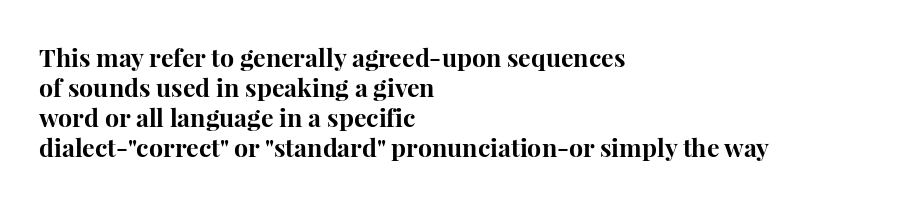
Q: Is the text bold? A: Yes.
Q: Is the text italic (slanted)? A: No, it is upright.
Q: Is the text underlined? A: No.
Q: How is the paragraph aligned? A: Left-aligned.
Q: Is the spacing between letters normal or unusually wide? A: Normal.
